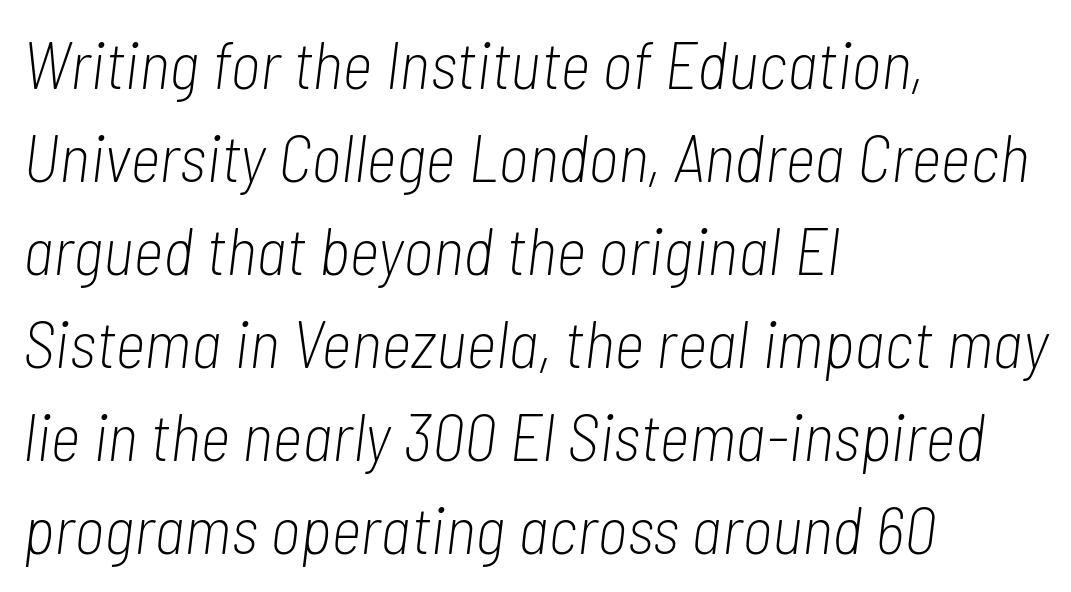
Q: Is the text bold? A: No.
Q: Is the text italic (slanted)? A: Yes, it leans right by about 7 degrees.
Q: Is the text underlined? A: No.
Q: How is the paragraph aligned? A: Left-aligned.
Q: Is the spacing between letters normal or unusually wide? A: Normal.
Q: Is the spacing between lines tight, normal or loose? A: Normal.
Q: Width (condensed, normal, or wide)? A: Condensed.
Q: Stroke contrast? A: Low.
Q: x-height? A: Medium.
Q: Monospaced? A: No.
